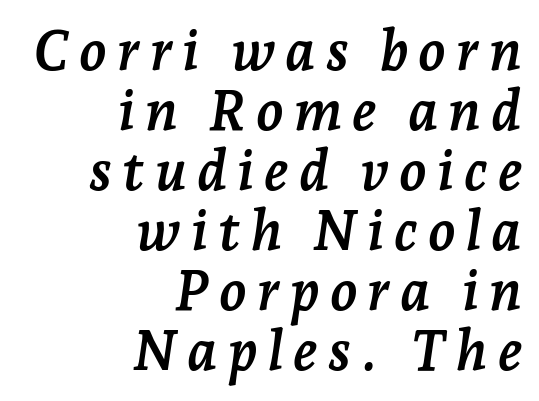
{"serif": "yes", "italic": "yes", "lean": "right", "slant_degrees": 7, "bold": "yes", "weight": "semibold", "width": "normal", "stroke_contrast": "low", "x_height": "medium", "monospaced": "no", "underline": "no", "align": "right", "line_spacing": "tight", "line_spacing_ratio": 1.07, "glyph_px": 56}
